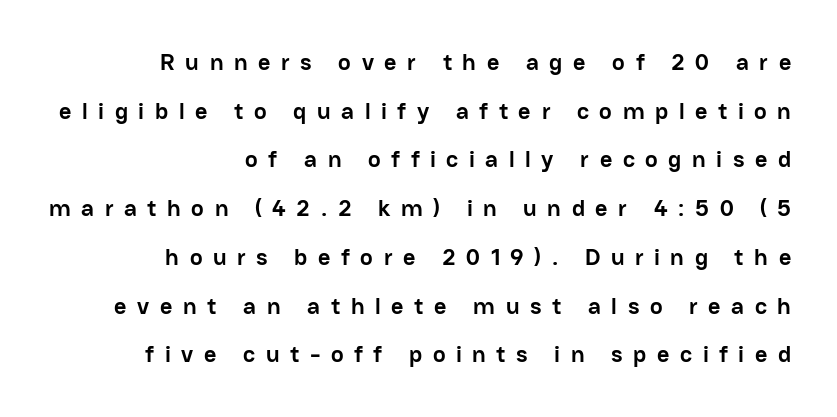
As a designer I'd log this as weight 700, bold. Unlike italic type, these characters show no tilt at all. Leading is clearly above the norm, producing a sparse column. The passage shown is not underscored anywhere. Each line ends at the same right margin while the left side varies.
